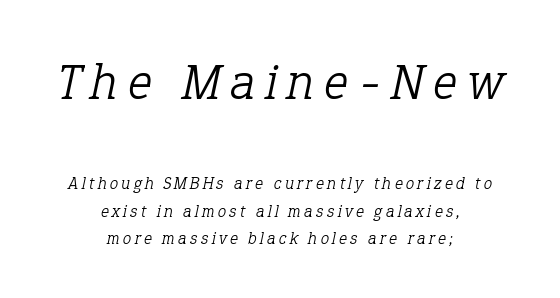
The image shows 51 px light serif type, italic (leaning right); set centered, normal line spacing (1.63x), unusually wide letter spacing (+0.2 em), not underlined; the first (top) block is 3.0x larger; low stroke contrast and a medium x-height.
